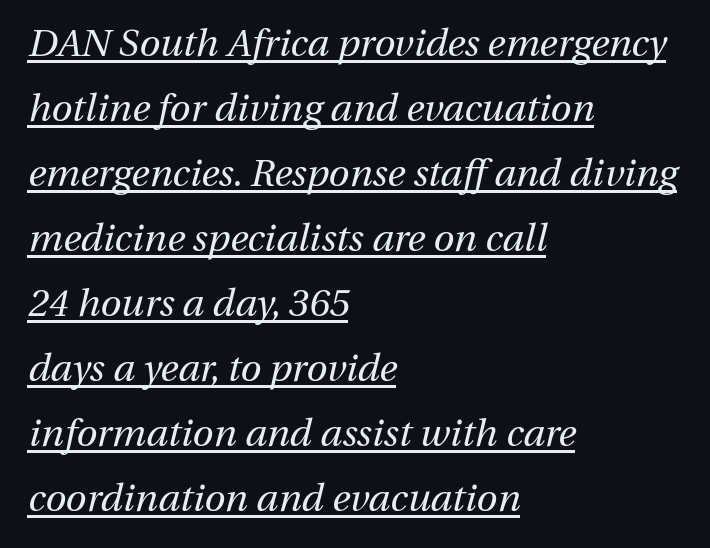
Does the lettering tilt? It does — this is italic. The letters advance in unequal steps, a hallmark of proportional type. No extra tracking has been applied to these lines. The typeface has the unassuming heft of standard copy or less.
